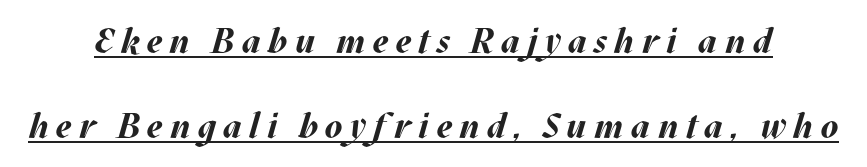
Heavy, bold letterforms. Someone cranked the tracking dial way up on this one. Airy leading. Varying glyph widths throughout — classic text-font behaviour. The specimen reads as italic at a glance.
